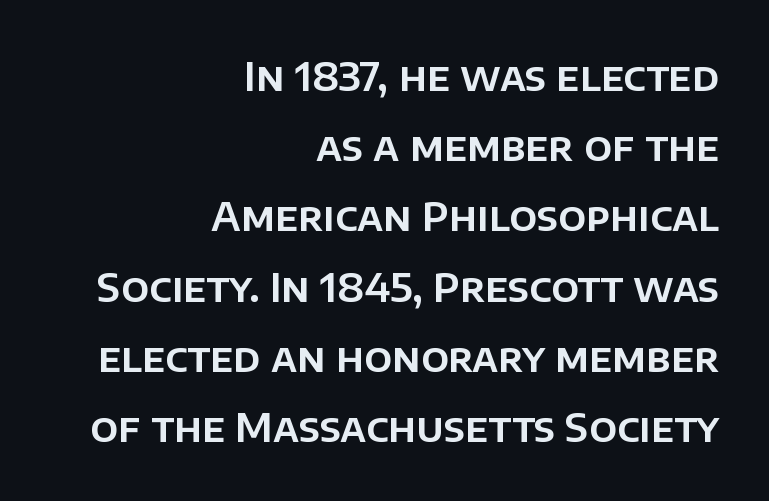
The image shows 39 px sans-serif type, upright; set right-aligned, line spacing 1.8x, normal letter spacing, not underlined; low stroke contrast and a large x-height.
